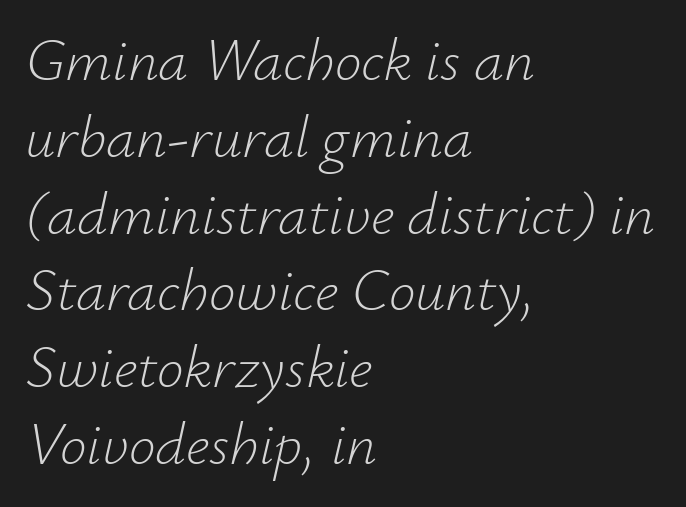
The image shows 60 px light type, italic (leaning right); set left-aligned, normal line spacing (1.28x), normal letter spacing, not underlined; low stroke contrast and a small x-height.
